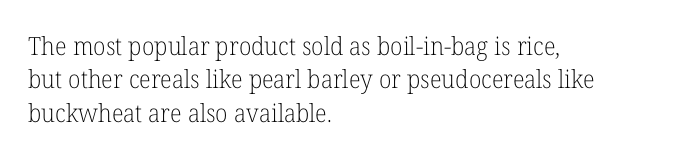
Q: Is the text bold? A: No.
Q: Is the text italic (slanted)? A: No, it is upright.
Q: Is the text underlined? A: No.
Q: How is the paragraph aligned? A: Left-aligned.
Q: Is the spacing between letters normal or unusually wide? A: Normal.
Q: Is the spacing between lines tight, normal or loose? A: Normal.
